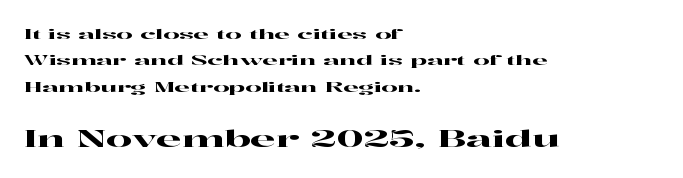
Size contrast runs from small at the top to large at the bottom. The letters sit at their default tracking, neither squeezed nor spread. A clean baseline with only descenders dipping below it. Nope, not italic — everything's standing straight.
